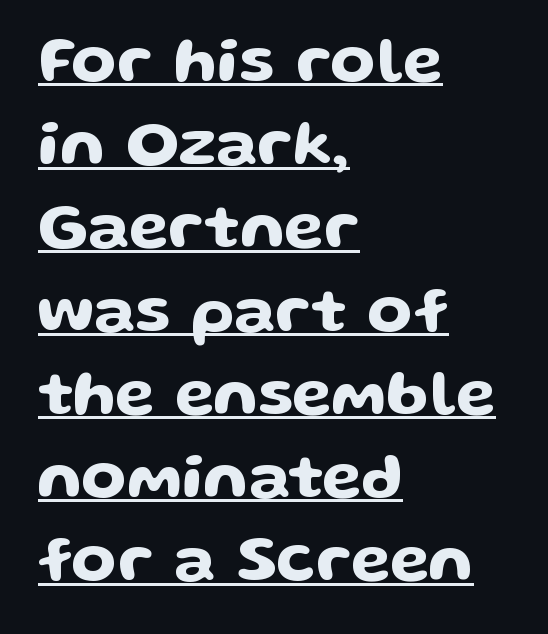
Q: Is the text italic (slanted)? A: No, it is upright.
Q: Is the typeface a serif or a sans-serif typeface? A: Sans-serif.
Q: Is the text underlined? A: Yes.
Q: How is the paragraph aligned? A: Left-aligned.
Q: Is the spacing between letters normal or unusually wide? A: Normal.
Q: Is the spacing between lines tight, normal or loose? A: Normal.
Q: Width (condensed, normal, or wide)? A: Wide.
Q: Stroke contrast? A: Low.
Q: x-height? A: Medium.
Q: Monospaced? A: No.
